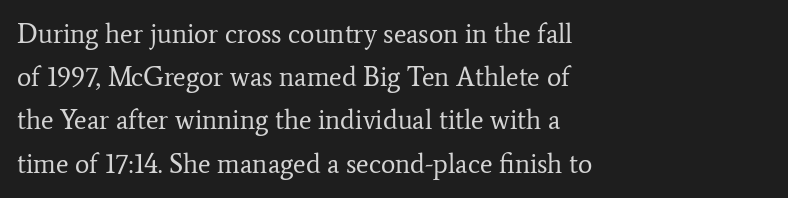
The image shows 27 px text type, upright; set left-aligned, normal line spacing (1.6x), normal letter spacing, not underlined.
